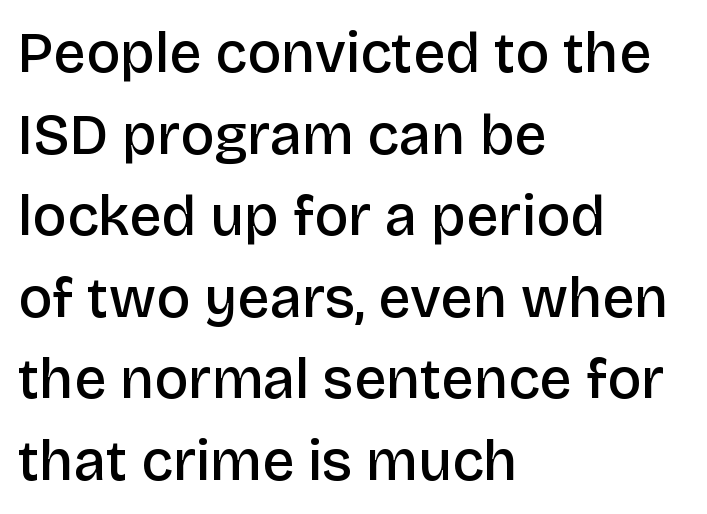
Q: Is the text bold? A: Semi-bold.
Q: Is the text italic (slanted)? A: No, it is upright.
Q: Is the typeface a serif or a sans-serif typeface? A: Sans-serif.
Q: Is the text underlined? A: No.
Q: How is the paragraph aligned? A: Left-aligned.
Q: Is the spacing between letters normal or unusually wide? A: Normal.
Q: Is the spacing between lines tight, normal or loose? A: Normal.
Q: Width (condensed, normal, or wide)? A: Normal.
Q: Stroke contrast? A: Low.
Q: x-height? A: Large.
Q: Monospaced? A: No.
